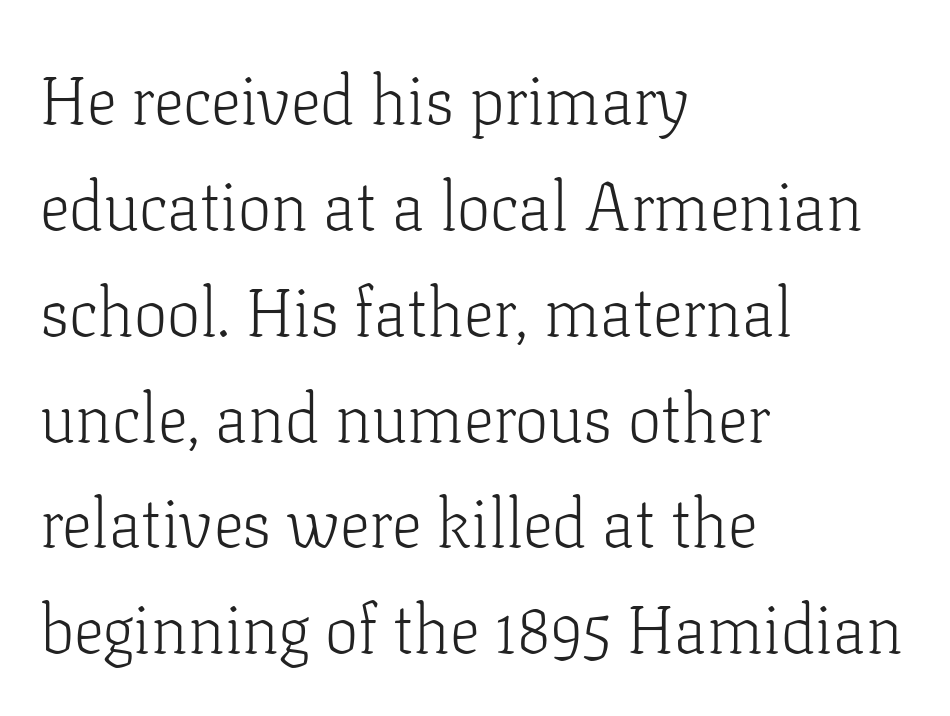
Q: Is the text bold? A: No.
Q: Is the text italic (slanted)? A: No, it is upright.
Q: Is the typeface a serif or a sans-serif typeface? A: Serif.
Q: Is the text underlined? A: No.
Q: How is the paragraph aligned? A: Left-aligned.
Q: Is the spacing between letters normal or unusually wide? A: Normal.
Q: Is the spacing between lines tight, normal or loose? A: Normal.
Q: Width (condensed, normal, or wide)? A: Normal.
Q: Stroke contrast? A: Low.
Q: x-height? A: Medium.
Q: Monospaced? A: No.
